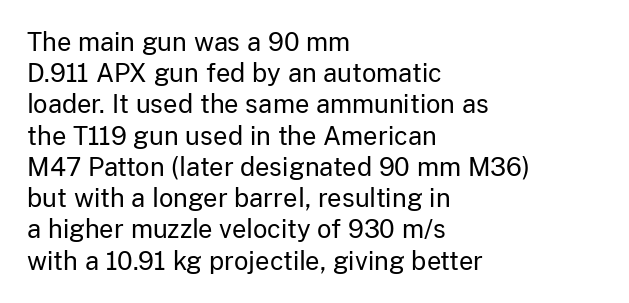
{"italic": "no", "bold": "no", "underline": "no", "align": "left", "line_spacing": "normal", "line_spacing_ratio": 1.25, "letter_spacing": "normal", "letter_spacing_em": 0.0, "glyph_px": 25}
